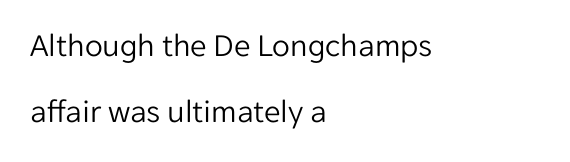
{"serif": "no", "italic": "no", "bold": "no", "weight": "light", "width": "normal", "stroke_contrast": "low", "x_height": "medium", "monospaced": "no", "underline": "no", "align": "left", "line_spacing": "loose", "line_spacing_ratio": 2.01, "letter_spacing": "normal", "letter_spacing_em": 0.0, "glyph_px": 33}
